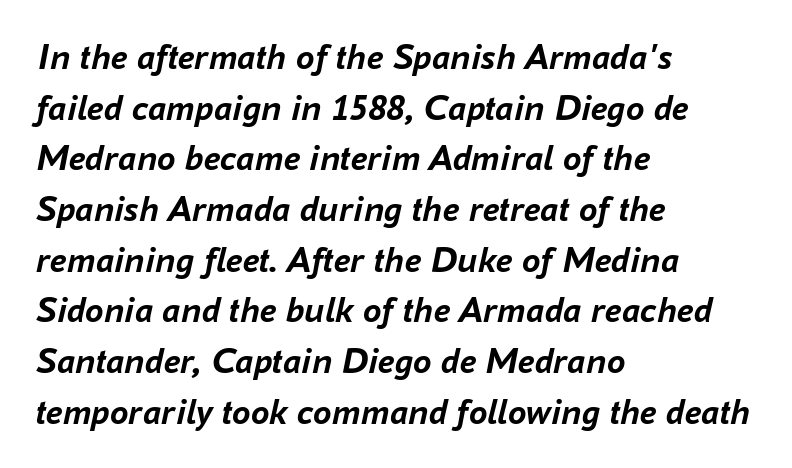
Q: Is the text bold? A: Yes.
Q: Is the text italic (slanted)? A: Yes, it leans right by about 16 degrees.
Q: Is the text underlined? A: No.
Q: How is the paragraph aligned? A: Left-aligned.
Q: Is the spacing between letters normal or unusually wide? A: Normal.
Q: Is the spacing between lines tight, normal or loose? A: Normal.
Q: Width (condensed, normal, or wide)? A: Normal.
Q: Stroke contrast? A: Low.
Q: x-height? A: Medium.
Q: Monospaced? A: No.
